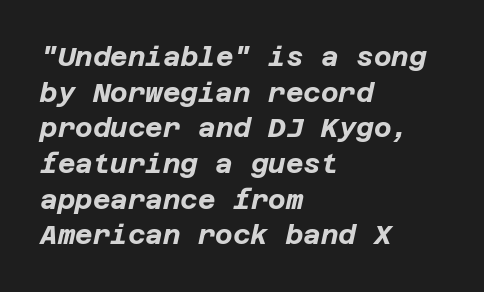
{"italic": "yes", "lean": "right", "slant_degrees": 12, "bold": "yes", "underline": "no", "align": "left", "line_spacing": "normal", "line_spacing_ratio": 1.32, "letter_spacing": "normal", "letter_spacing_em": 0.0, "glyph_px": 27}
